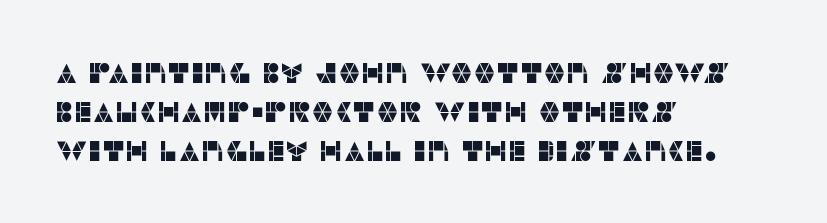
The image shows 28 px sans-serif type, upright; set left-aligned, normal line spacing (1.4x), normal letter spacing, not underlined; low stroke contrast and a large x-height.
